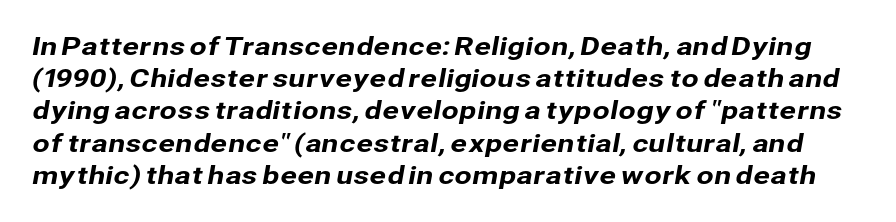
The area under the type is left untouched. Whoever set this chose a conventional vertical rhythm. The gaps between neighbouring characters are ordinary and unremarkable.
